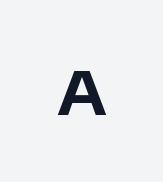
Q: Is the text bold? A: Yes.
Q: Is the text italic (slanted)? A: No, it is upright.
Q: Is the typeface a serif or a sans-serif typeface? A: Sans-serif.
Q: Is the text underlined? A: No.
Q: Is the spacing between letters normal or unusually wide? A: Unusually wide.
Q: Width (condensed, normal, or wide)? A: Normal.
Q: Stroke contrast? A: Low.
Q: x-height? A: Medium.
Q: Monospaced? A: No.
